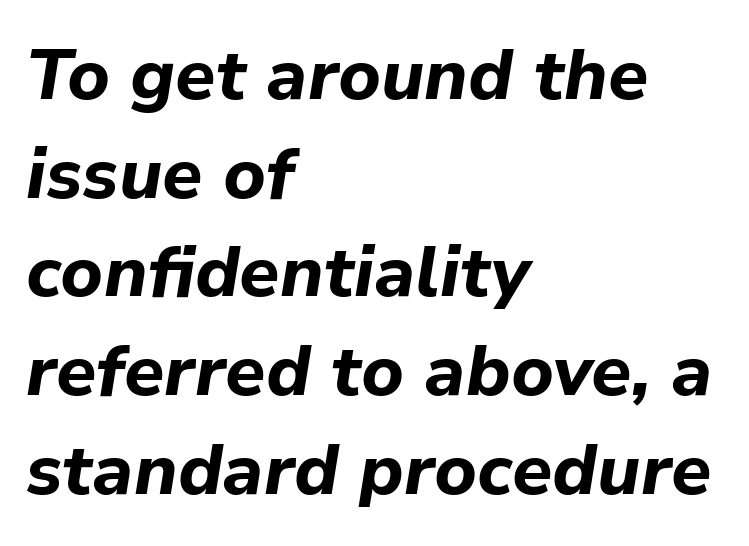
Q: Is the text bold? A: Yes.
Q: Is the text italic (slanted)? A: Yes, it leans right by about 9 degrees.
Q: Is the text underlined? A: No.
Q: How is the paragraph aligned? A: Left-aligned.
Q: Is the spacing between letters normal or unusually wide? A: Normal.
Q: Is the spacing between lines tight, normal or loose? A: Normal.
Q: Width (condensed, normal, or wide)? A: Normal.
Q: Stroke contrast? A: Low.
Q: x-height? A: Medium.
Q: Monospaced? A: No.
